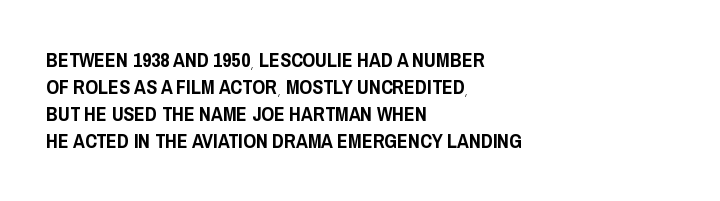
Q: Is the text italic (slanted)? A: No, it is upright.
Q: Is the text underlined? A: No.
Q: How is the paragraph aligned? A: Left-aligned.
Q: Is the spacing between letters normal or unusually wide? A: Normal.
Q: Is the spacing between lines tight, normal or loose? A: Normal.
